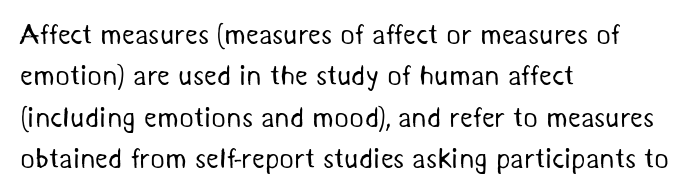
This rendering leaves character spacing at its baseline value. What's the leading like? Ordinary, nothing unusual. Is the stroke heavy? The answer is a plain regular-or-lighter. The area under the type is left untouched. Reading down the block, your eye returns to a fixed left position each line.
